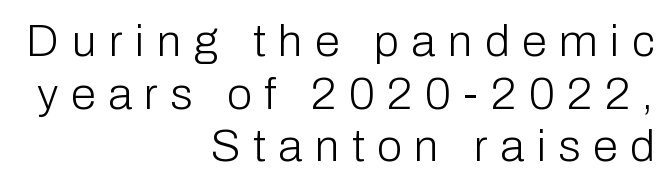
The glyphs in this specimen are sans serif. The glyphs are unaccompanied by any horizontal stroke below them. Letters have the restrained weight of plain body copy at most. Alignment: flush right. Is this a fixed-width face? No — the glyphs have proportional, varying widths.
